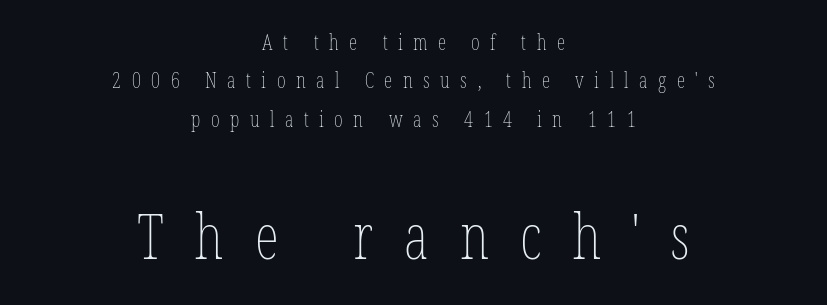
The image shows 62 px thin, condensed type, upright; set centered, line spacing 1.83x, unusually wide letter spacing (+0.5 em), not underlined; the second (bottom) block is 2.95x larger; low stroke contrast and a medium x-height.
